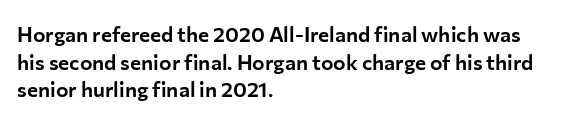
The image shows 21 px text type, upright; set left-aligned, normal line spacing (1.31x), normal letter spacing, not underlined.
